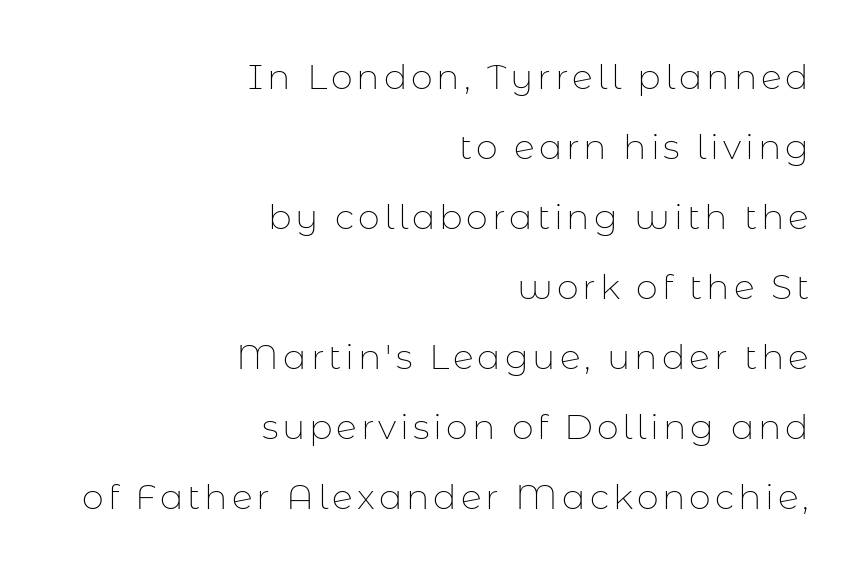
{"serif": "no", "italic": "no", "bold": "no", "weight": "thin", "width": "normal", "stroke_contrast": "low", "x_height": "medium", "monospaced": "no", "underline": "no", "align": "right", "line_spacing": "loose", "line_spacing_ratio": 2.0, "glyph_px": 35}
